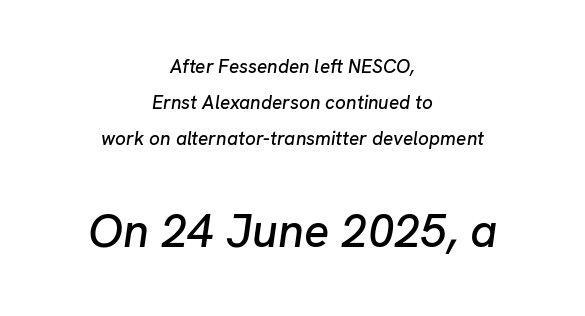
{"italic": "yes", "lean": "right", "slant_degrees": 8, "width": "normal", "stroke_contrast": "low", "x_height": "medium", "monospaced": "no", "underline": "no", "align": "center", "line_spacing": "loose", "line_spacing_ratio": 1.9, "letter_spacing": "normal", "letter_spacing_em": 0.0, "larger_block": "second", "size_ratio": 2.47, "glyph_px": 47}
